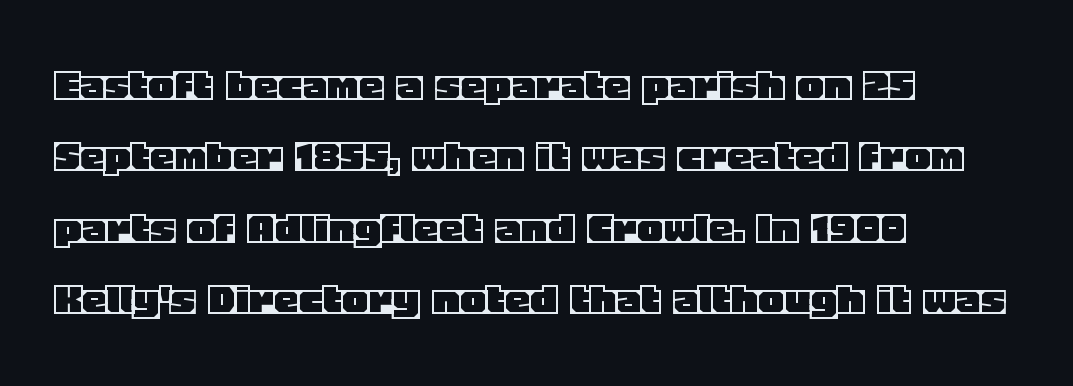
Q: Is the text italic (slanted)? A: No, it is upright.
Q: Is the text underlined? A: No.
Q: How is the paragraph aligned? A: Left-aligned.
Q: Is the spacing between letters normal or unusually wide? A: Normal.
Q: Is the spacing between lines tight, normal or loose? A: Normal.
Q: Width (condensed, normal, or wide)? A: Normal.
Q: x-height? A: Large.
Q: Monospaced? A: No.
